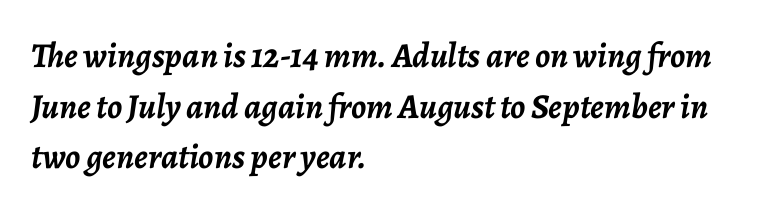
Q: Is the text bold? A: Yes.
Q: Is the text italic (slanted)? A: Yes, it leans right by about 7 degrees.
Q: Is the text underlined? A: No.
Q: How is the paragraph aligned? A: Left-aligned.
Q: Is the spacing between letters normal or unusually wide? A: Normal.
Q: Is the spacing between lines tight, normal or loose? A: Normal.
Q: Width (condensed, normal, or wide)? A: Normal.
Q: Stroke contrast? A: Low.
Q: x-height? A: Medium.
Q: Monospaced? A: No.
